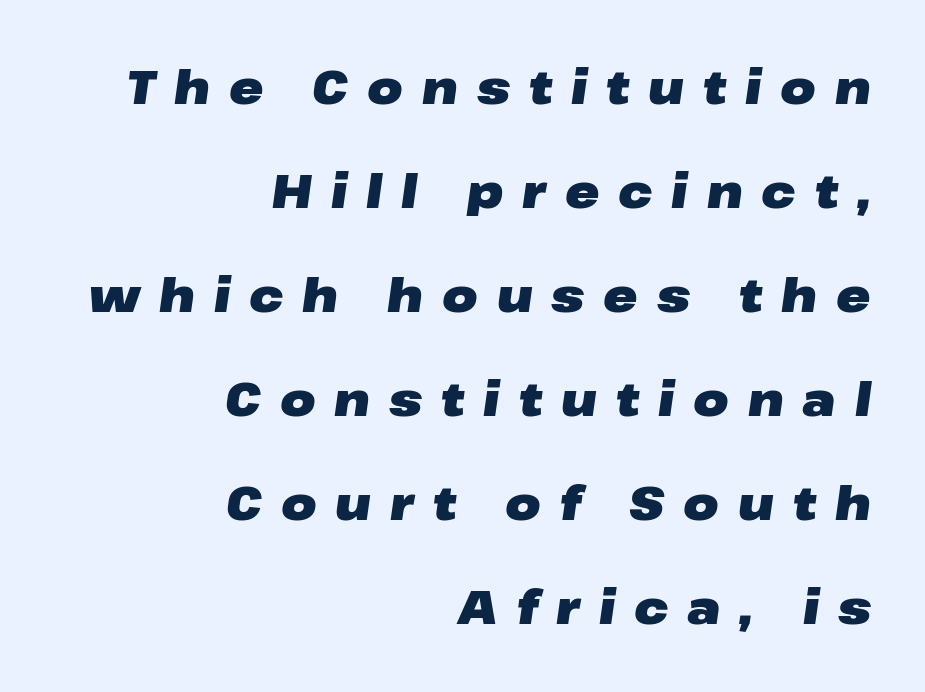
Q: Is the text bold? A: Yes.
Q: Is the text italic (slanted)? A: Yes, it leans right by about 8 degrees.
Q: Is the text underlined? A: No.
Q: How is the paragraph aligned? A: Right-aligned.
Q: Is the spacing between letters normal or unusually wide? A: Unusually wide.
Q: Is the spacing between lines tight, normal or loose? A: Loose.
Q: Width (condensed, normal, or wide)? A: Wide.
Q: Stroke contrast? A: Low.
Q: x-height? A: Medium.
Q: Monospaced? A: No.
